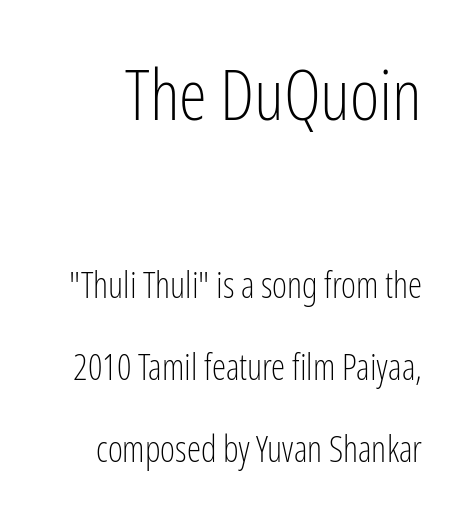
The image shows 71 px light, condensed sans-serif type, upright; set right-aligned, loose line spacing (2.28x), normal letter spacing, not underlined; the first (top) block is 1.97x larger; low stroke contrast and a medium x-height.
